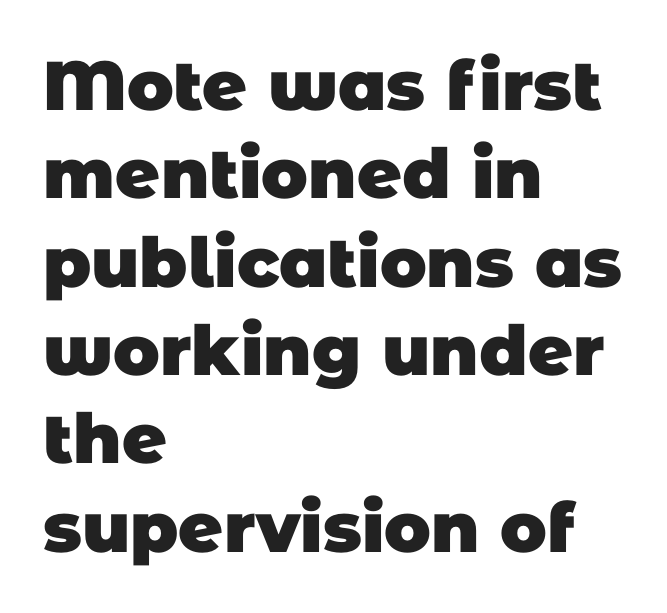
The image shows 69 px heavy sans-serif type; set left-aligned, normal line spacing (1.28x), normal letter spacing, not underlined; low stroke contrast and a large x-height.
